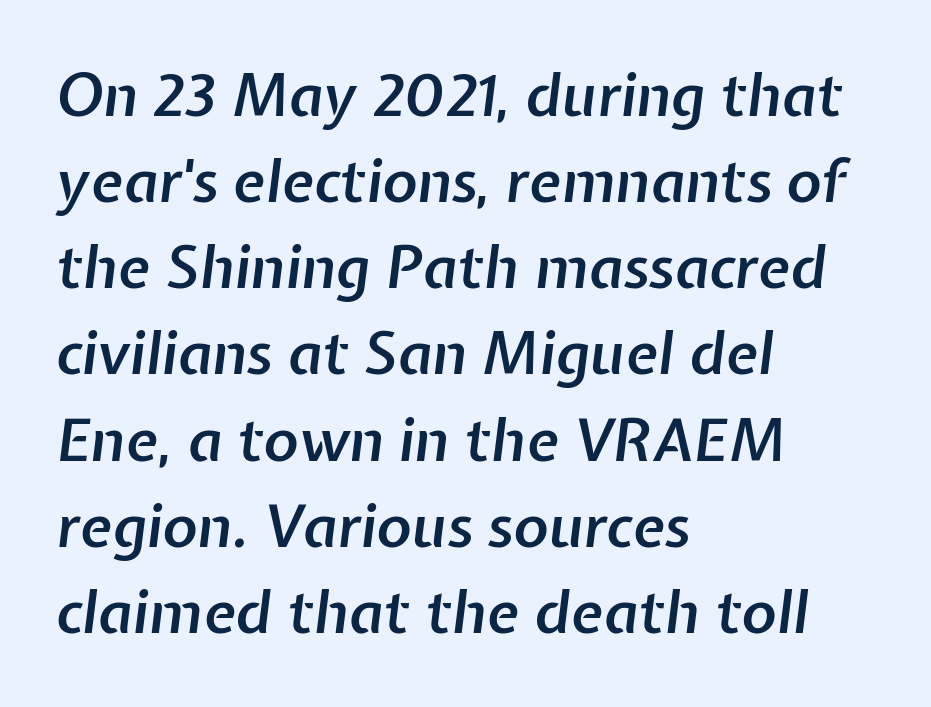
This sample keeps an unexceptional amount of space between lines. What weight is shown? A semibold, between regular and bold. The rendering uses natural spacing where letterforms have individual widths. The specimen omits any rule beneath the text block's lines. The passage shown leans; its letterforms are oblique. The passage is arranged the way most books set body copy — flush left.
